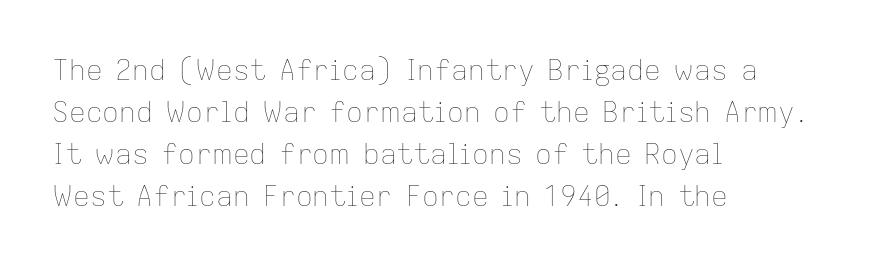
{"italic": "no", "bold": "no", "weight": "thin", "width": "normal", "stroke_contrast": "low", "x_height": "medium", "monospaced": "no", "underline": "no", "align": "left", "line_spacing": "normal", "line_spacing_ratio": 1.5, "letter_spacing": "normal", "letter_spacing_em": 0.0, "glyph_px": 28}
